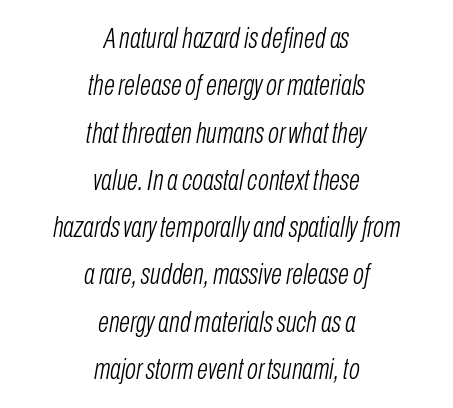
The image shows 29 px light, condensed type, italic (leaning right); set centered, normal line spacing (1.63x), normal letter spacing, not underlined; low stroke contrast and a medium x-height.
